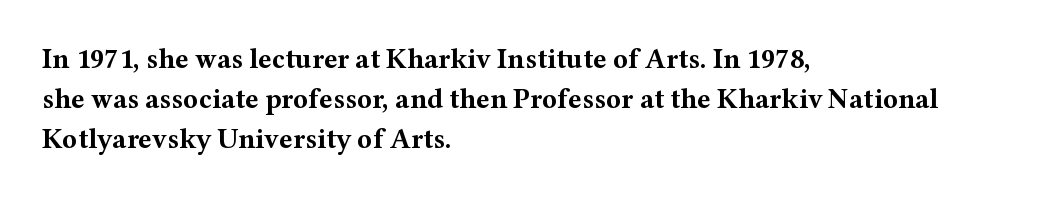
The image shows 28 px bold, wide serif type, upright; set left-aligned, normal line spacing (1.43x), normal letter spacing, not underlined; medium stroke contrast and a medium x-height.
